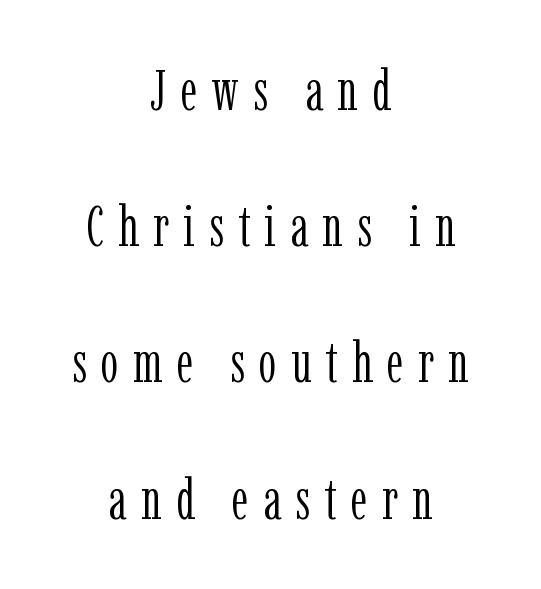
{"serif": "yes", "italic": "no", "bold": "no", "weight": "light", "width": "condensed", "stroke_contrast": "low", "x_height": "medium", "monospaced": "no", "underline": "no", "align": "center", "line_spacing": "loose", "line_spacing_ratio": 2.39, "letter_spacing": "wide", "letter_spacing_em": 0.25, "glyph_px": 57}
